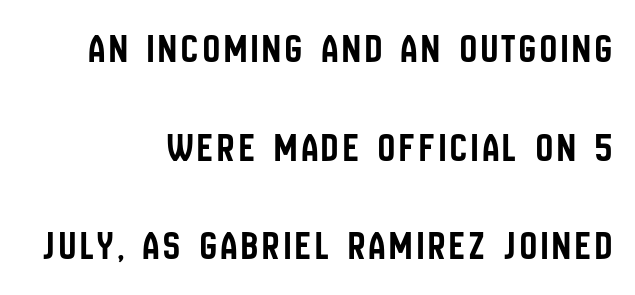
{"serif": "no", "italic": "no", "width": "condensed", "stroke_contrast": "low", "x_height": "large", "monospaced": "no", "underline": "no", "align": "right", "line_spacing": "loose", "line_spacing_ratio": 2.35, "glyph_px": 42}
